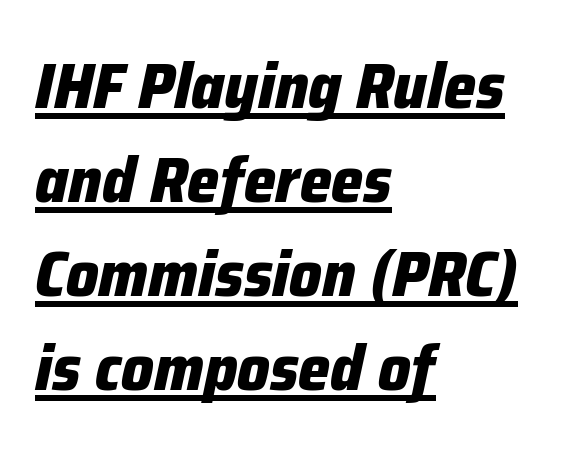
Q: Is the text bold? A: Yes.
Q: Is the text italic (slanted)? A: Yes, it leans right by about 12 degrees.
Q: Is the text underlined? A: Yes.
Q: How is the paragraph aligned? A: Left-aligned.
Q: Is the spacing between letters normal or unusually wide? A: Normal.
Q: Is the spacing between lines tight, normal or loose? A: Normal.
Q: Width (condensed, normal, or wide)? A: Normal.
Q: Stroke contrast? A: Low.
Q: x-height? A: Medium.
Q: Monospaced? A: No.
